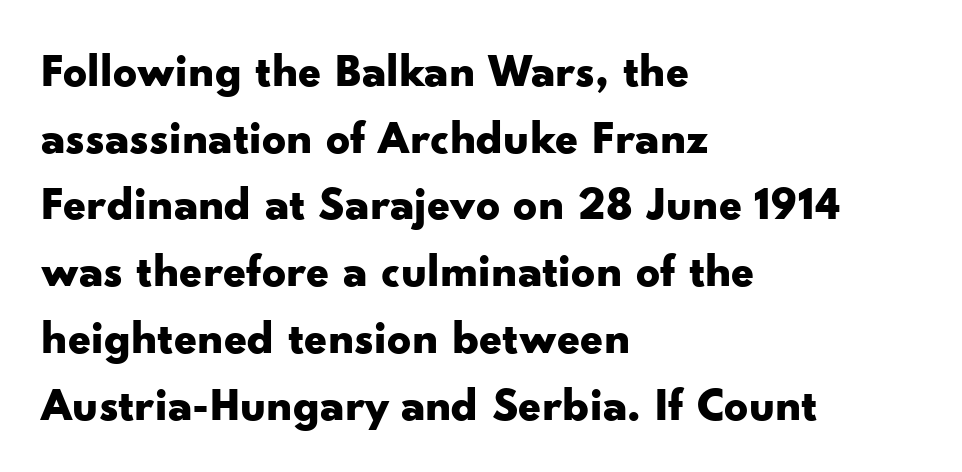
The image shows 47 px bold, wide sans-serif type, upright; set left-aligned, normal line spacing (1.42x), normal letter spacing, not underlined; low stroke contrast and a small x-height.
